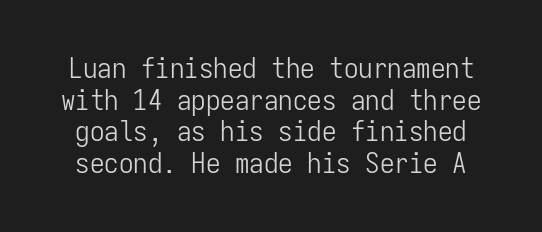
Underline: absent. Caption: face not bold, strokes unweighted. Every stem runs plumb, perpendicular to the baseline. The gaps between neighbouring characters are ordinary and unremarkable. Grotesque or geometric, the face here clearly has no serifs.
